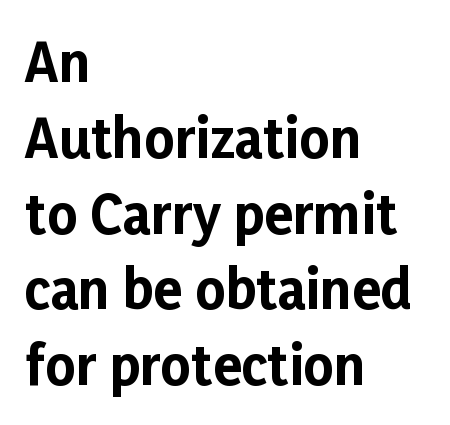
The letters advance in unequal steps, a hallmark of proportional type. Serifs: no, the terminals of the letterforms are clean. The letterforms sit shoulder to shoulder at normal distance. Bare-footed words on every line. A typesetter would call this leading conventional body-copy spacing. The setting favours the left margin, as ordinary paragraphs usually do.
